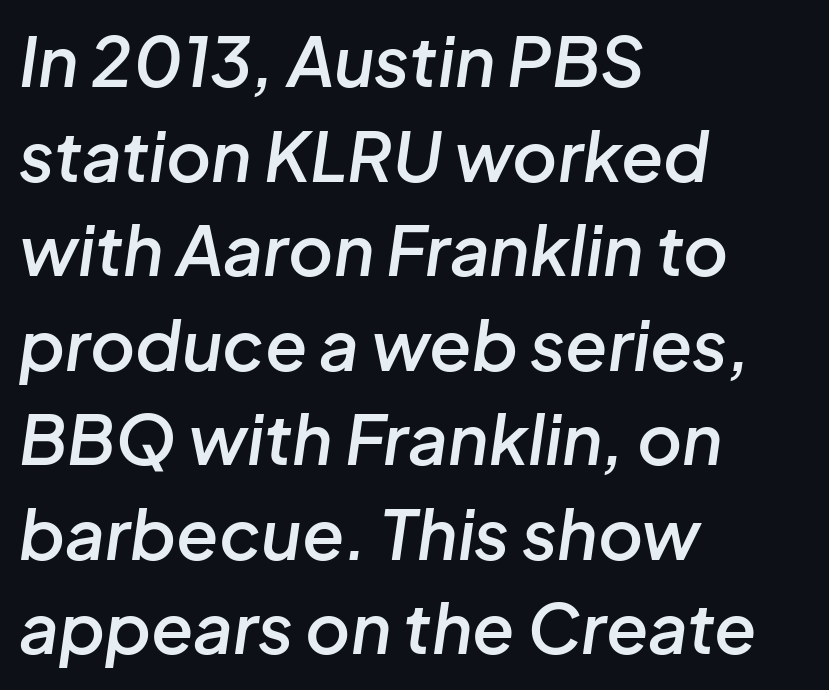
The image shows 69 px semibold type, italic (leaning right); set left-aligned, normal line spacing (1.37x), normal letter spacing, not underlined; low stroke contrast and a medium x-height.
